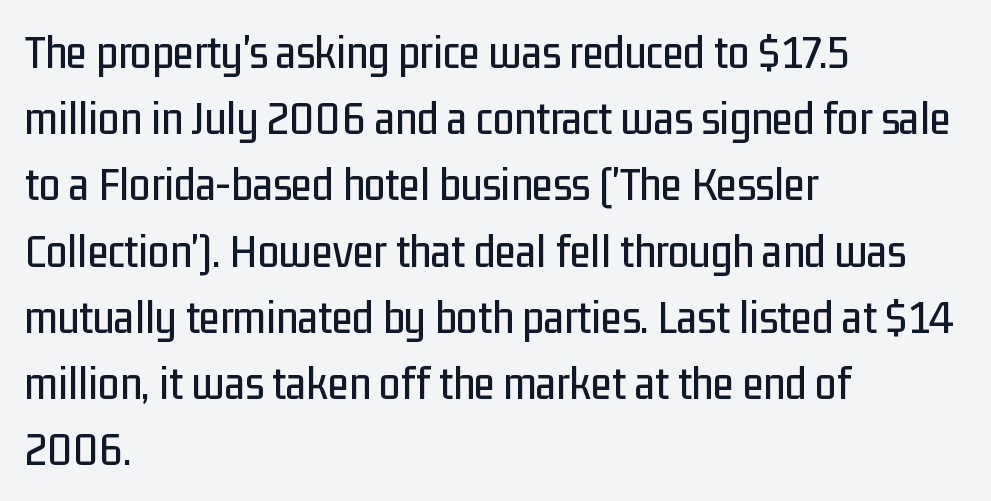
The image shows 48 px condensed sans-serif type, upright; set left-aligned, normal line spacing (1.38x), normal letter spacing, not underlined; low stroke contrast and a medium x-height.
